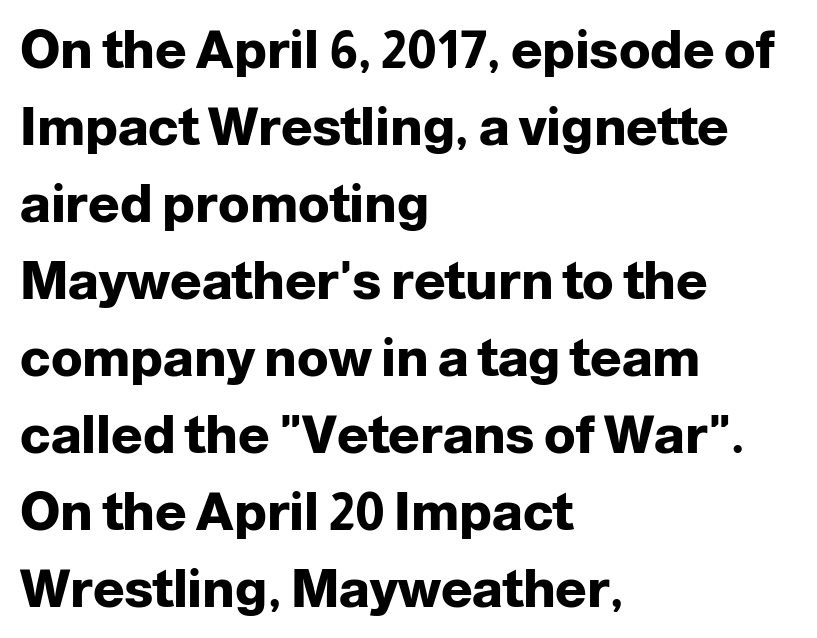
Every row of glyphs begins at an identical x-position on the left. Looks like regular typesetting: each glyph gets only the width it needs. Students, this is bold: see how much ink each stroke carries. Descender tails drop into unmarked territory.
